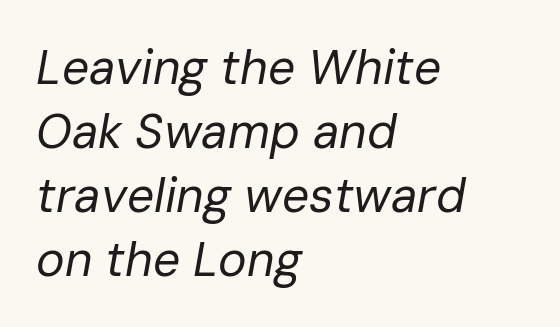
The image shows 48 px regular-weight type, italic (leaning right); set left-aligned, normal line spacing (1.33x), normal letter spacing, not underlined; low stroke contrast and a medium x-height.
